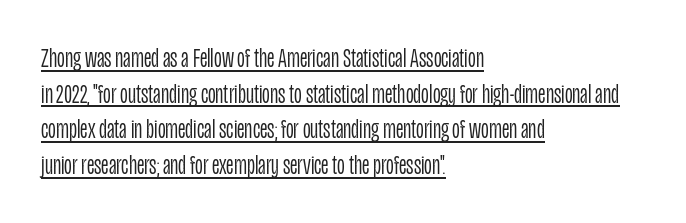
The image shows 27 px text type, upright; set left-aligned, normal line spacing (1.32x), normal letter spacing, underlined.
